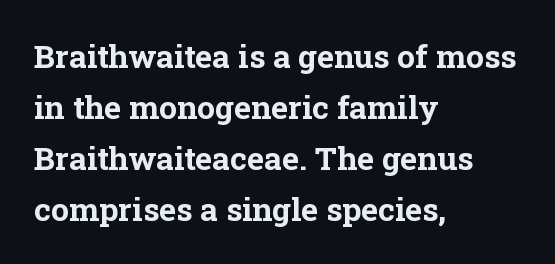
Q: Is the text bold? A: Yes.
Q: Is the text italic (slanted)? A: No, it is upright.
Q: Is the typeface a serif or a sans-serif typeface? A: Serif.
Q: Is the text underlined? A: No.
Q: How is the paragraph aligned? A: Left-aligned.
Q: Is the spacing between letters normal or unusually wide? A: Normal.
Q: Is the spacing between lines tight, normal or loose? A: Normal.
Q: Width (condensed, normal, or wide)? A: Normal.
Q: Stroke contrast? A: Low.
Q: x-height? A: Medium.
Q: Monospaced? A: No.
